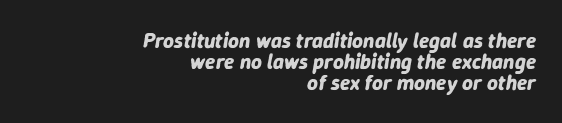
{"italic": "yes", "lean": "right", "slant_degrees": 9, "bold": "yes", "underline": "no", "align": "right", "line_spacing": "tight", "line_spacing_ratio": 1.0, "letter_spacing": "normal", "letter_spacing_em": 0.0, "glyph_px": 21}
